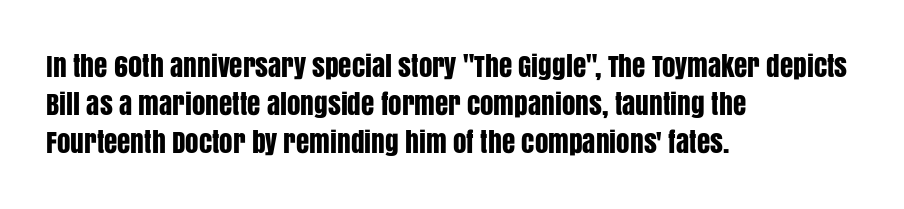
The image shows 27 px text type, upright; set left-aligned, normal line spacing (1.41x), normal letter spacing, not underlined.
